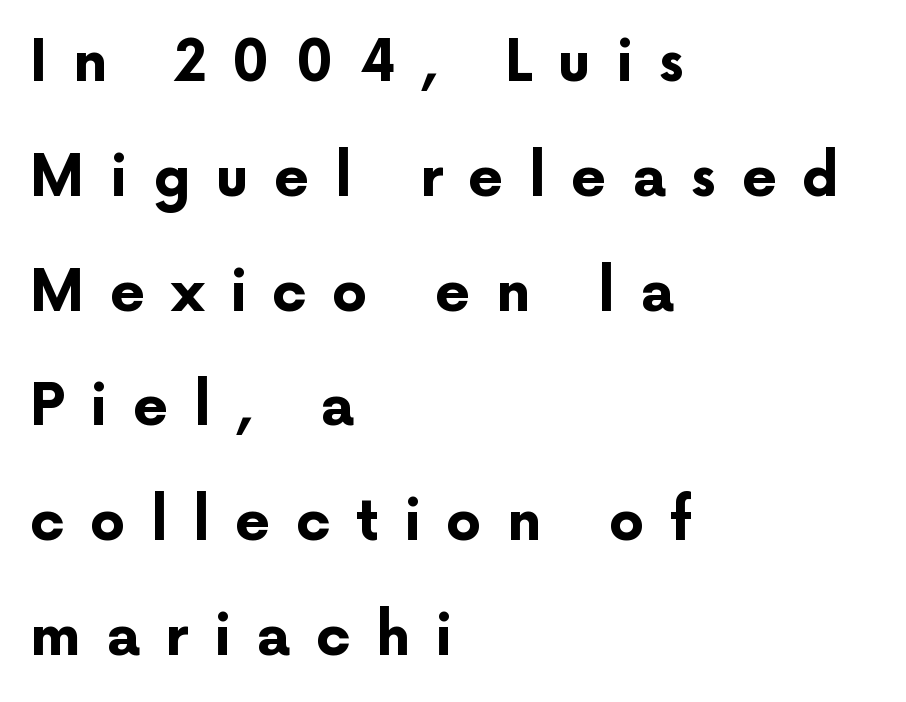
Q: Is the text bold? A: Yes.
Q: Is the text italic (slanted)? A: No, it is upright.
Q: Is the typeface a serif or a sans-serif typeface? A: Sans-serif.
Q: Is the text underlined? A: No.
Q: How is the paragraph aligned? A: Left-aligned.
Q: Is the spacing between letters normal or unusually wide? A: Unusually wide.
Q: Is the spacing between lines tight, normal or loose? A: Loose.
Q: Width (condensed, normal, or wide)? A: Normal.
Q: Stroke contrast? A: Low.
Q: x-height? A: Medium.
Q: Monospaced? A: No.
